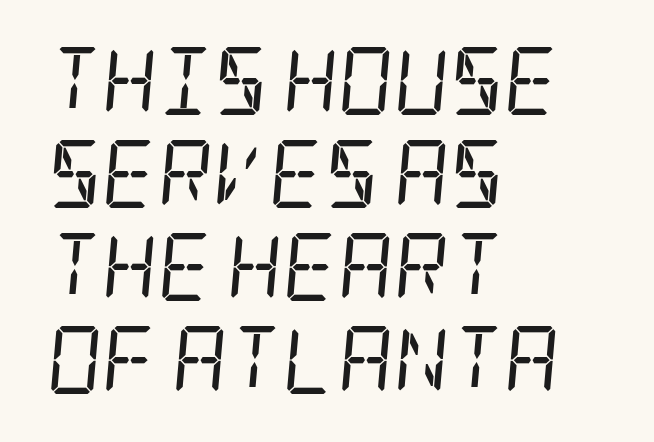
{"serif": "yes", "italic": "yes", "lean": "right", "slant_degrees": 5, "bold": "no", "weight": "regular", "width": "condensed", "stroke_contrast": "low", "x_height": "large", "underline": "no", "align": "left", "line_spacing": "normal", "line_spacing_ratio": 1.37, "letter_spacing": "normal", "letter_spacing_em": 0.0, "glyph_px": 68}
